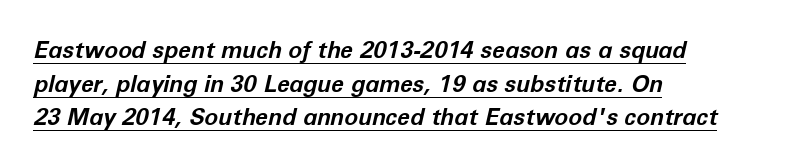
{"italic": "yes", "lean": "right", "slant_degrees": 12, "bold": "yes", "underline": "yes", "align": "left", "line_spacing": "normal", "line_spacing_ratio": 1.46, "letter_spacing": "normal", "letter_spacing_em": 0.0, "glyph_px": 23}
